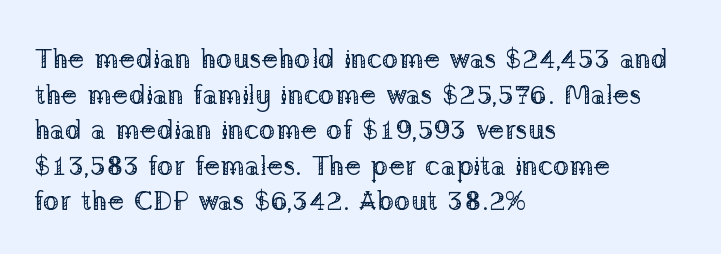
The image shows 28 px regular-weight serif type, upright; set left-aligned, normal line spacing (1.27x), normal letter spacing, not underlined; low stroke contrast and a medium x-height.
